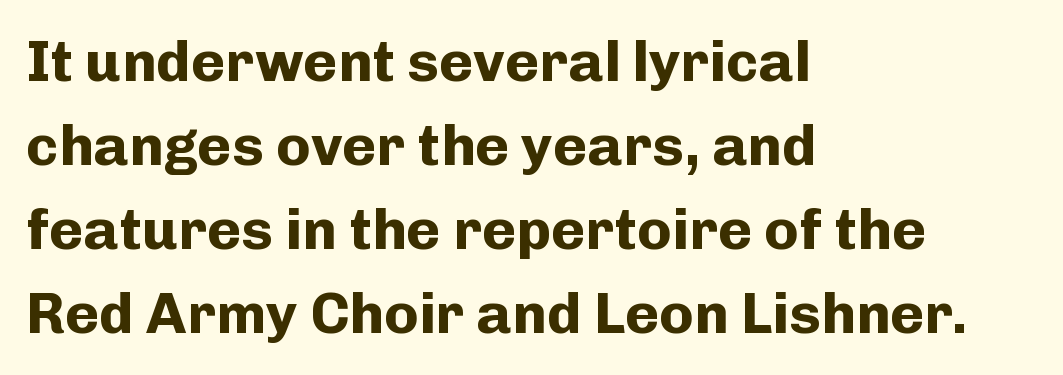
This sample uses an upright cut, with every glyph sitting square on the baseline. Type without underlining. On the weight axis this lands at bold, roughly 700. Proportional: the letters do not fall into vertical columns. Are there feet on the stems? There aren't — it's a sans.
